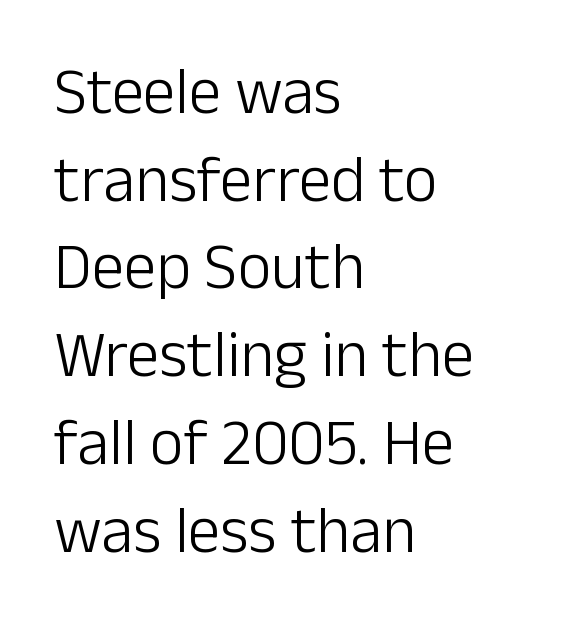
{"serif": "no", "italic": "no", "bold": "no", "weight": "light", "width": "normal", "stroke_contrast": "low", "x_height": "medium", "monospaced": "no", "underline": "no", "align": "left", "line_spacing": "normal", "line_spacing_ratio": 1.35, "letter_spacing": "normal", "letter_spacing_em": 0.0, "glyph_px": 65}
